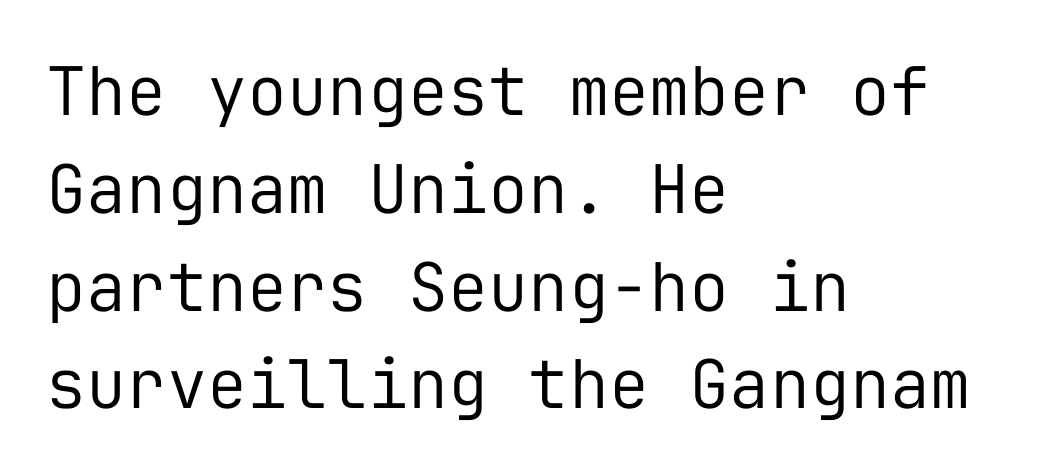
Nobody drew a line under any word here. A typesetter would call this monospace, since all characters share one set width. The compositor pushed each line to the left boundary. On a weight scale, this lands at 450 or below. Students, observe: this is what conventionally led text looks like. The font's upright variant was chosen for this text.
